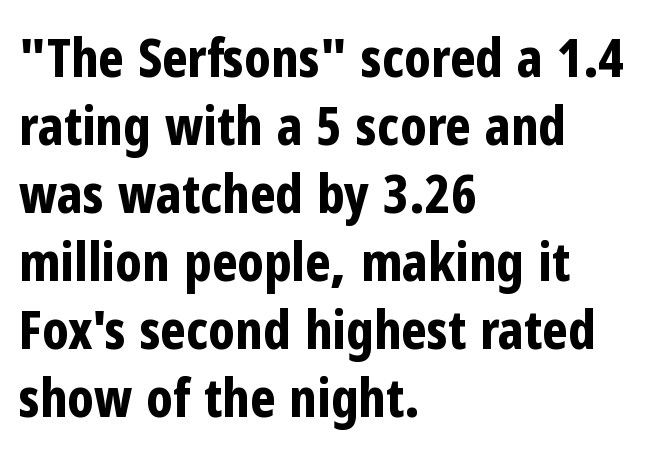
{"serif": "no", "italic": "no", "bold": "yes", "weight": "bold", "width": "condensed", "stroke_contrast": "low", "x_height": "medium", "monospaced": "no", "underline": "no", "align": "left", "line_spacing": "normal", "line_spacing_ratio": 1.26, "letter_spacing": "normal", "letter_spacing_em": 0.0, "glyph_px": 54}
